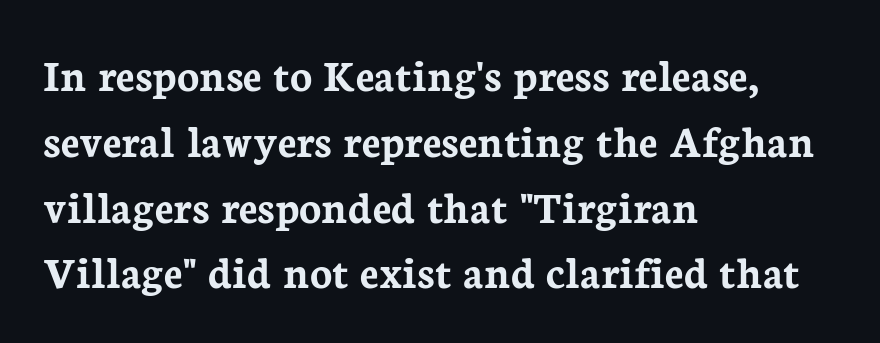
The image shows 46 px semibold serif type, upright; set left-aligned, normal line spacing (1.43x), normal letter spacing, not underlined; low stroke contrast and a medium x-height.
